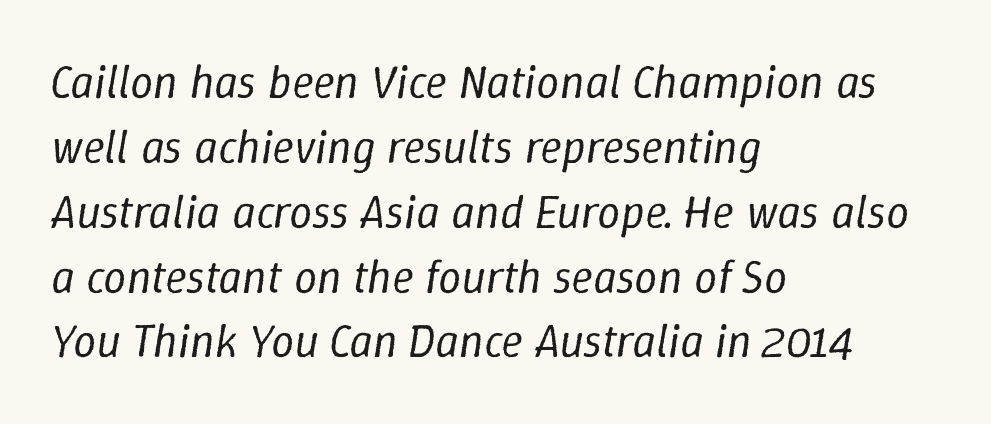
Q: Is the text bold? A: No.
Q: Is the text italic (slanted)? A: Yes, it leans right by about 9 degrees.
Q: Is the text underlined? A: No.
Q: How is the paragraph aligned? A: Left-aligned.
Q: Is the spacing between letters normal or unusually wide? A: Normal.
Q: Is the spacing between lines tight, normal or loose? A: Normal.
Q: Width (condensed, normal, or wide)? A: Normal.
Q: Stroke contrast? A: Low.
Q: x-height? A: Medium.
Q: Monospaced? A: No.
